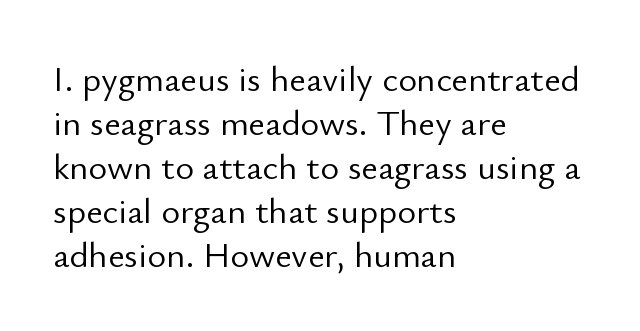
{"serif": "no", "italic": "no", "bold": "no", "weight": "light", "width": "normal", "stroke_contrast": "low", "x_height": "small", "monospaced": "no", "underline": "no", "align": "left", "line_spacing_ratio": 1.22, "letter_spacing": "normal", "letter_spacing_em": 0.0, "glyph_px": 36}
